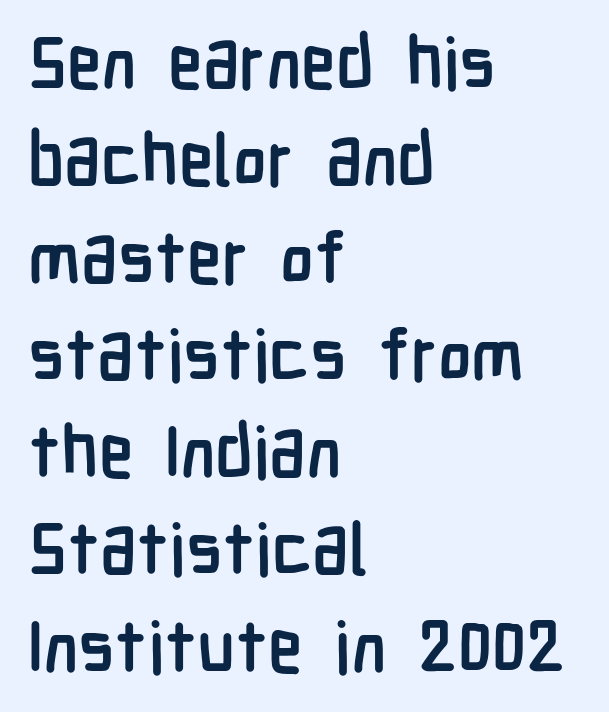
{"serif": "no", "italic": "no", "bold": "yes", "weight": "semibold", "width": "condensed", "stroke_contrast": "low", "x_height": "medium", "monospaced": "no", "underline": "no", "align": "left", "line_spacing": "normal", "line_spacing_ratio": 1.37, "letter_spacing": "normal", "letter_spacing_em": 0.0, "glyph_px": 71}
